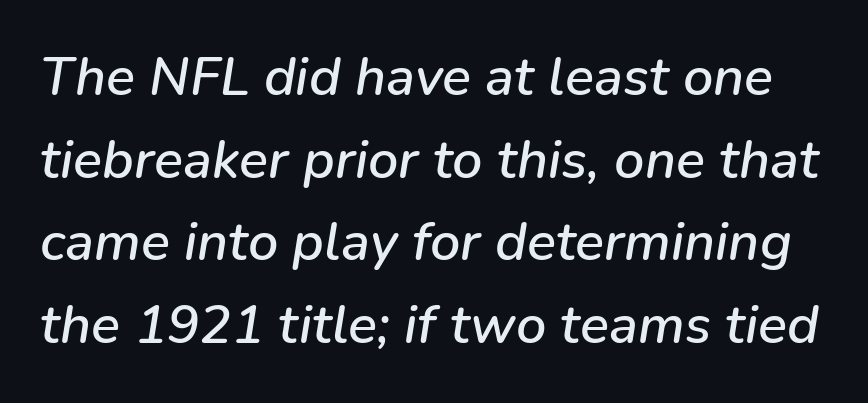
A clean baseline with only descenders dipping below it. Proportional: the letters do not fall into vertical columns. Short note: letters normally spaced. If you measured baseline to baseline, you'd find a middling distance.
